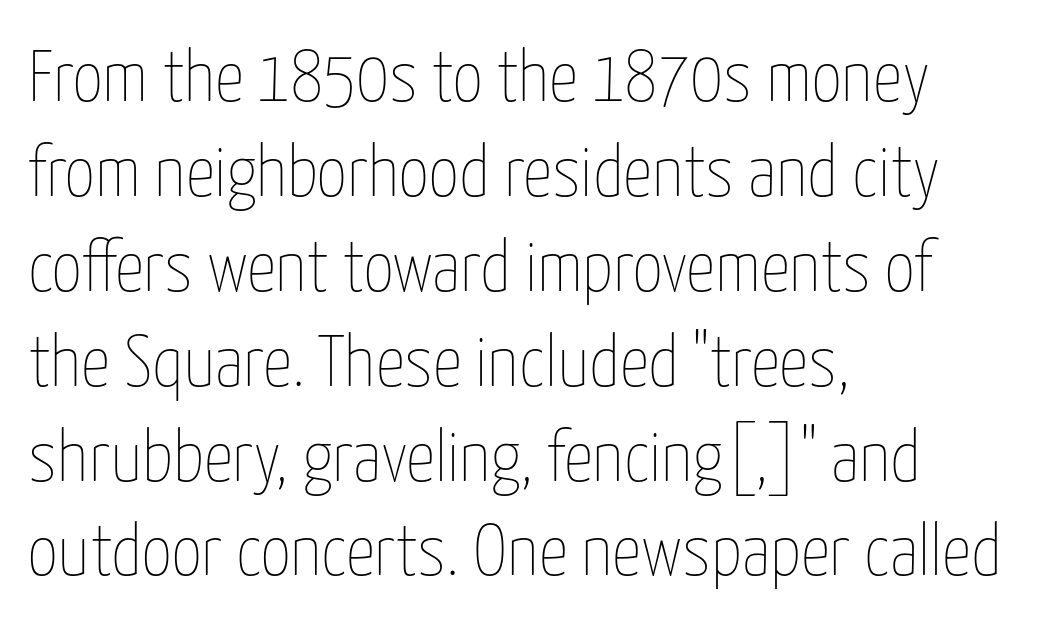
The image shows 73 px thin, condensed type, upright; set left-aligned, normal line spacing (1.3x), normal letter spacing, not underlined; low stroke contrast and a medium x-height.
